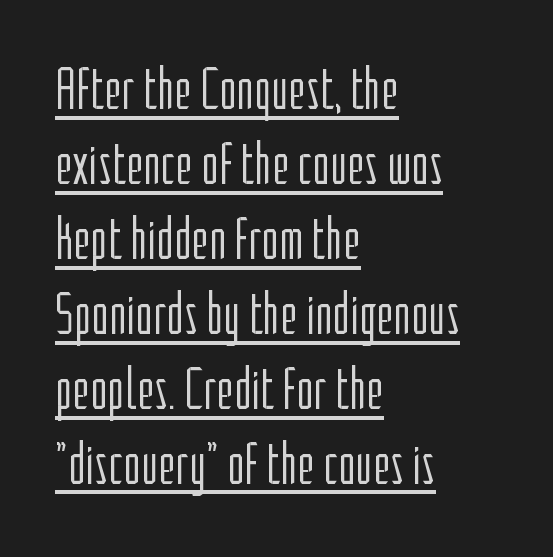
The image shows 59 px light, condensed sans-serif type, upright; set left-aligned, normal line spacing (1.27x), normal letter spacing, underlined; low stroke contrast and a medium x-height.
